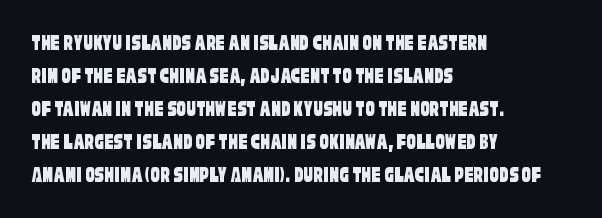
Q: Is the text underlined? A: No.
Q: How is the paragraph aligned? A: Left-aligned.
Q: Is the spacing between letters normal or unusually wide? A: Normal.
Q: Is the spacing between lines tight, normal or loose? A: Normal.
